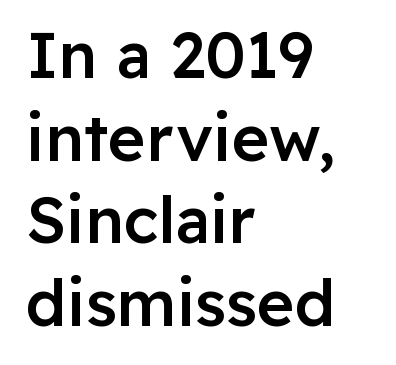
Q: Is the text bold? A: Semi-bold.
Q: Is the text italic (slanted)? A: No, it is upright.
Q: Is the typeface a serif or a sans-serif typeface? A: Sans-serif.
Q: Is the text underlined? A: No.
Q: How is the paragraph aligned? A: Left-aligned.
Q: Is the spacing between letters normal or unusually wide? A: Normal.
Q: Is the spacing between lines tight, normal or loose? A: Normal.
Q: Width (condensed, normal, or wide)? A: Normal.
Q: Stroke contrast? A: Low.
Q: x-height? A: Medium.
Q: Monospaced? A: No.
